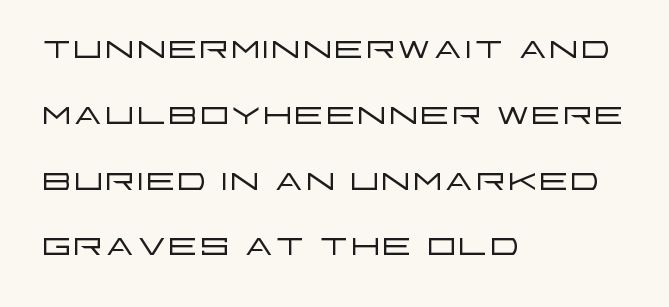
The image shows 47 px light, wide sans-serif type, upright; set left-aligned, normal line spacing (1.4x), normal letter spacing, not underlined; low stroke contrast and a large x-height.
